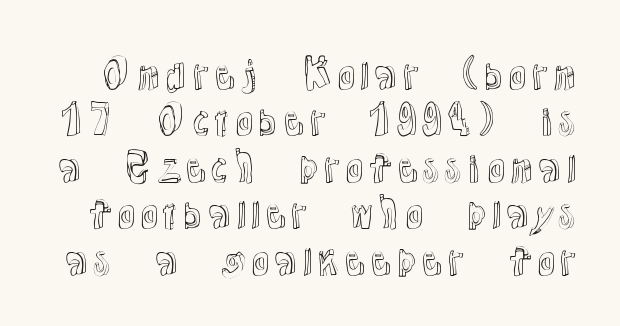
A typesetter would call this proportional, since set widths differ per character. Words appear dense and cohesive because spacing is normal. These lines were composed using upright roman letters. Underlining? Definitely not there.
